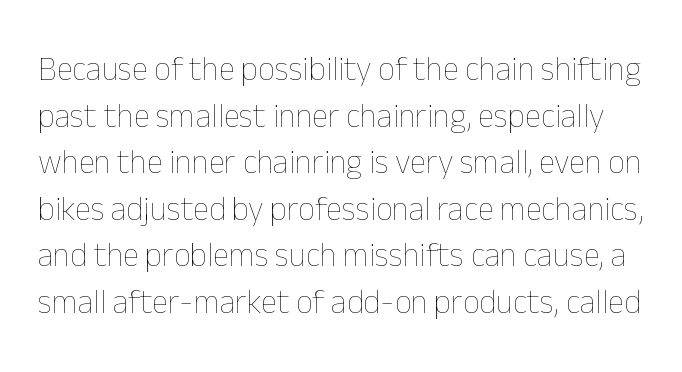
Q: Is the text bold? A: No.
Q: Is the text italic (slanted)? A: No, it is upright.
Q: Is the text underlined? A: No.
Q: Is the spacing between letters normal or unusually wide? A: Normal.
Q: Is the spacing between lines tight, normal or loose? A: Normal.
Q: Width (condensed, normal, or wide)? A: Normal.
Q: Stroke contrast? A: Low.
Q: x-height? A: Medium.
Q: Monospaced? A: No.
